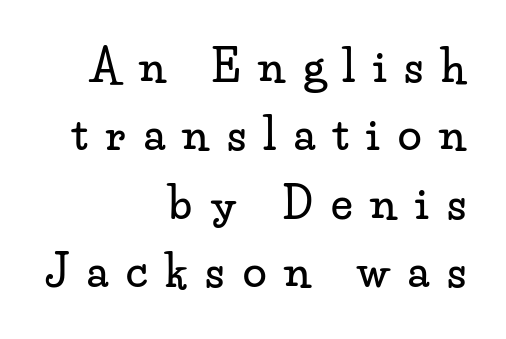
Q: Is the text italic (slanted)? A: No, it is upright.
Q: Is the typeface a serif or a sans-serif typeface? A: Serif.
Q: Is the text underlined? A: No.
Q: How is the paragraph aligned? A: Right-aligned.
Q: Is the spacing between letters normal or unusually wide? A: Unusually wide.
Q: Is the spacing between lines tight, normal or loose? A: Normal.
Q: Width (condensed, normal, or wide)? A: Wide.
Q: Stroke contrast? A: Low.
Q: x-height? A: Small.
Q: Monospaced? A: No.
